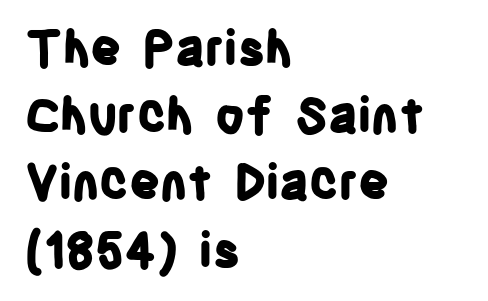
The image shows 48 px bold, condensed sans-serif type, upright; set left-aligned, normal line spacing (1.4x), normal letter spacing, not underlined; low stroke contrast and a large x-height.
